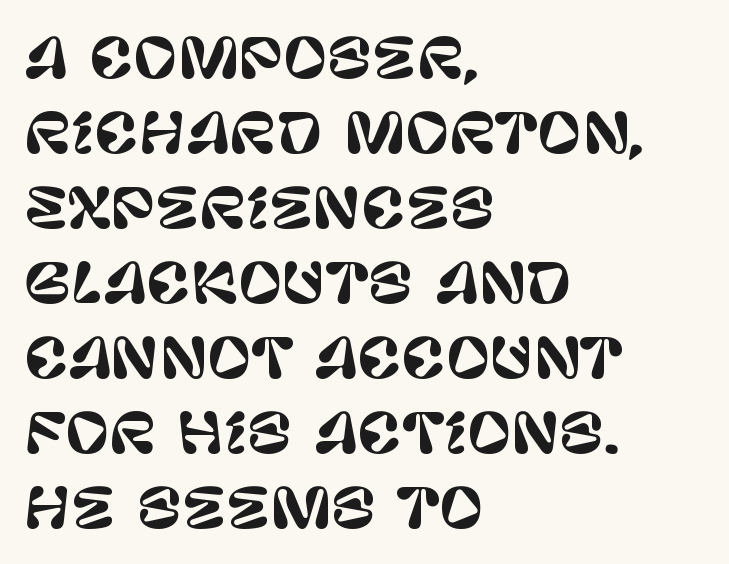
The image shows 54 px sans-serif type; set left-aligned, normal line spacing (1.39x), normal letter spacing, not underlined; low stroke contrast and a large x-height.
